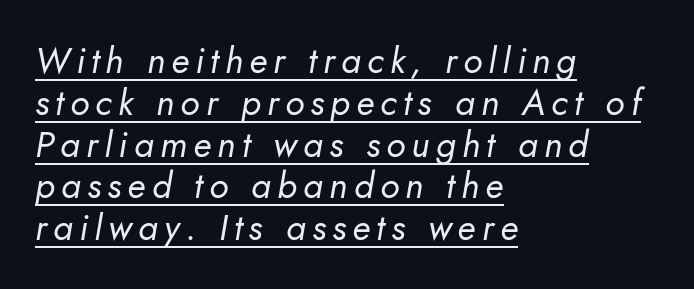
These lines are set flush left with a ragged right edge. No chunkiness to these letters — they're not bold. This sample has the flowing, uneven cadence of proportional lettering. In designer terms, the underline attribute is active on this setting. This is oblique type, the kind used for emphasis or titles.
